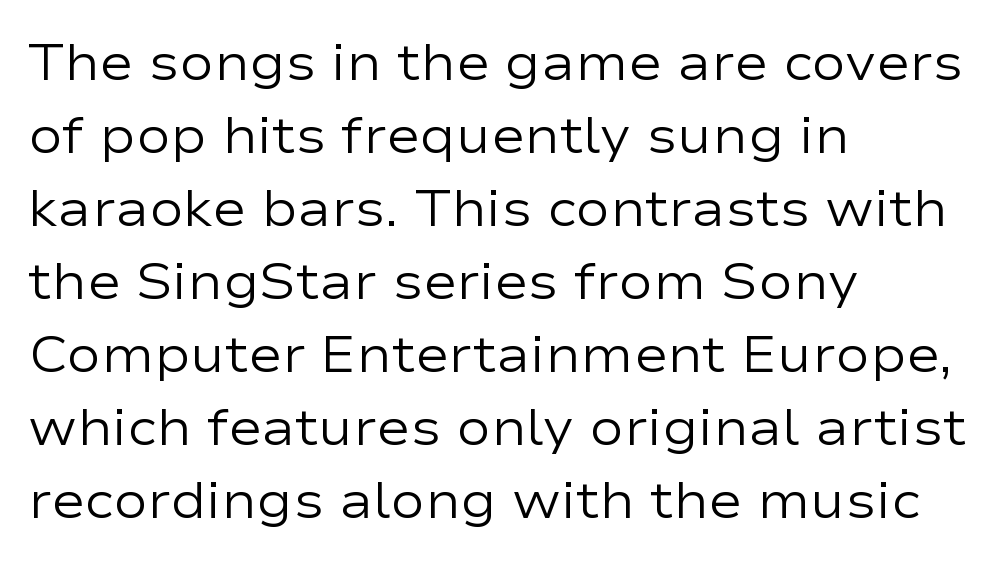
{"serif": "no", "italic": "no", "bold": "no", "weight": "regular", "width": "wide", "stroke_contrast": "low", "x_height": "medium", "monospaced": "no", "underline": "no", "align": "left", "line_spacing": "normal", "line_spacing_ratio": 1.43, "letter_spacing": "normal", "letter_spacing_em": 0.0, "glyph_px": 51}
